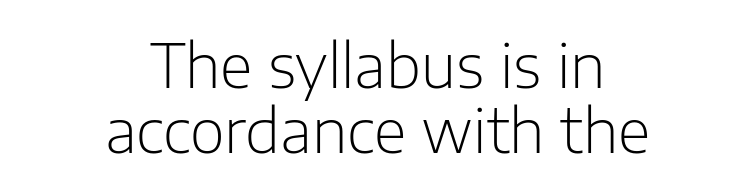
The image shows 60 px light sans-serif type, upright; set centered, tight line spacing (1.09x), normal letter spacing, not underlined; low stroke contrast and a medium x-height.
